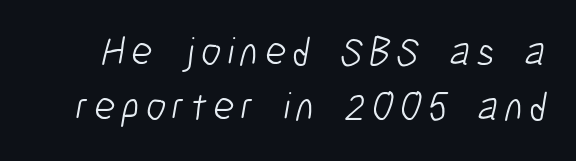
The image shows 41 px light, condensed sans-serif type; set normal line spacing (1.33x), not underlined; low stroke contrast and a medium x-height.
